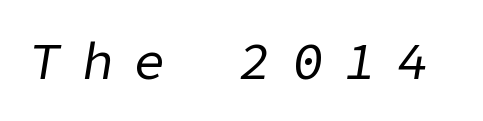
The image shows 52 px regular-weight type, italic (leaning right); set unusually wide letter spacing (+0.41 em), not underlined; low stroke contrast and a medium x-height.
